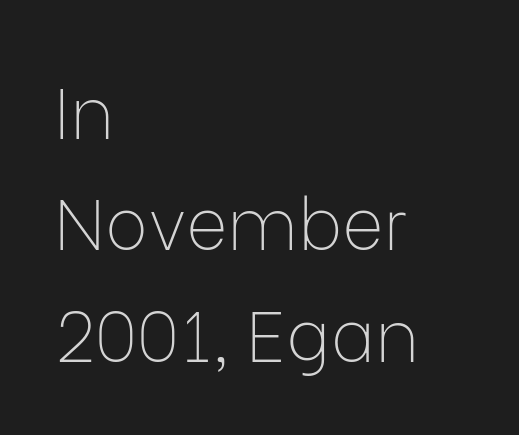
The image shows 71 px thin sans-serif type, upright; set left-aligned, normal line spacing (1.57x), normal letter spacing, not underlined; low stroke contrast and a medium x-height.
